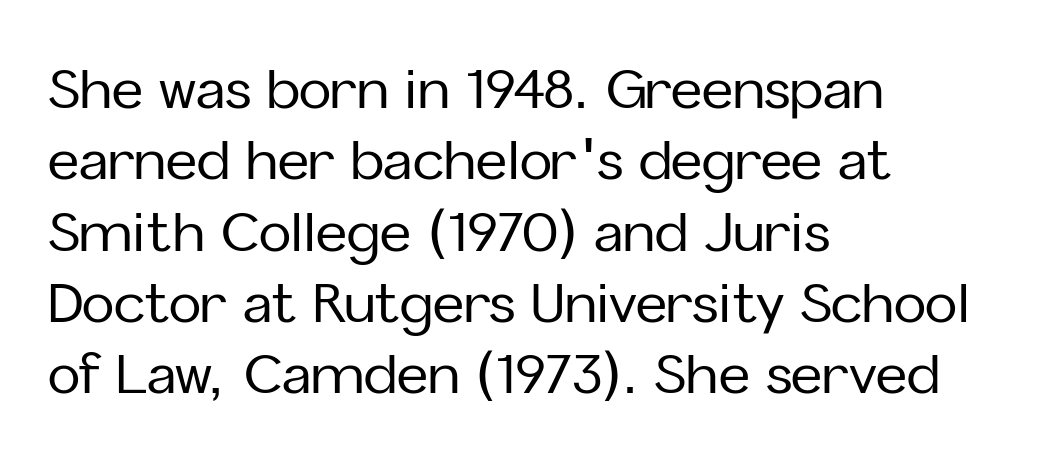
{"serif": "no", "italic": "no", "width": "normal", "stroke_contrast": "low", "x_height": "medium", "monospaced": "no", "underline": "no", "align": "left", "line_spacing": "normal", "line_spacing_ratio": 1.32, "letter_spacing": "normal", "letter_spacing_em": 0.0, "glyph_px": 54}
